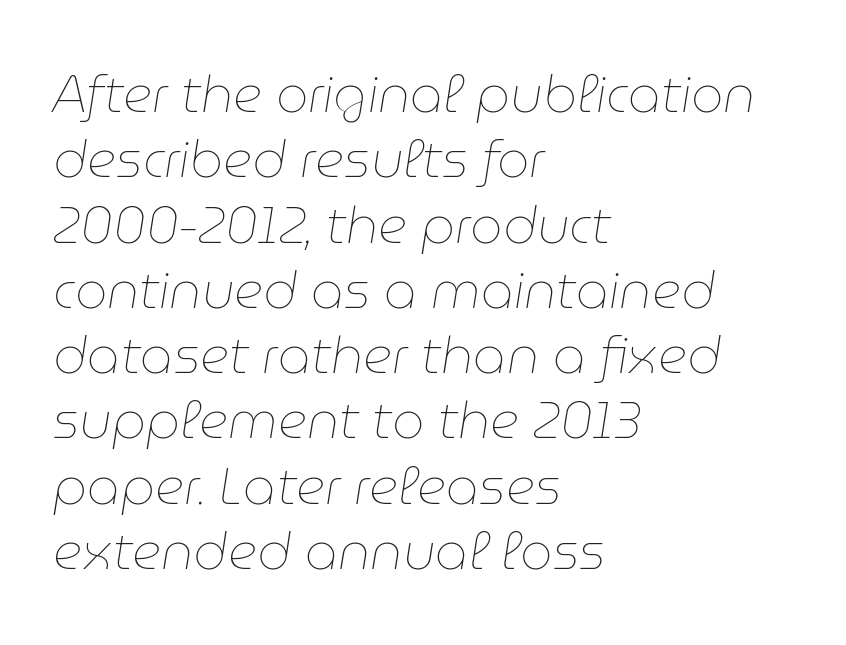
{"italic": "yes", "lean": "right", "slant_degrees": 9, "bold": "no", "weight": "thin", "width": "normal", "stroke_contrast": "low", "x_height": "medium", "monospaced": "no", "underline": "no", "align": "left", "line_spacing": "normal", "line_spacing_ratio": 1.28, "letter_spacing": "normal", "letter_spacing_em": 0.0, "glyph_px": 51}
